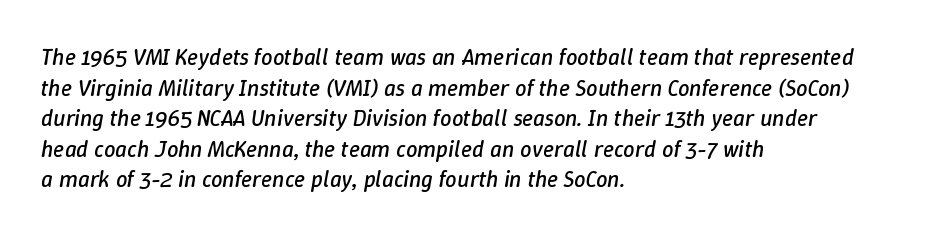
The image shows 23 px text type, italic (leaning right); set left-aligned, normal line spacing (1.33x), normal letter spacing, not underlined.
